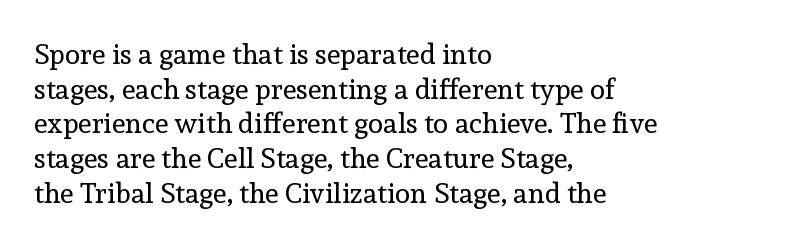
The image shows 28 px regular-weight serif type, upright; set left-aligned, line spacing 1.24x, normal letter spacing, not underlined; a medium x-height.
